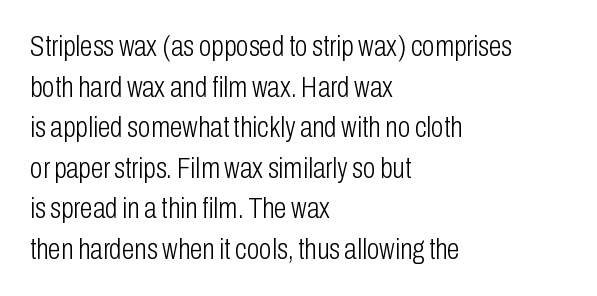
This sample is left-justified, so line endings fall wherever the words run out. On a weight scale, this lands at 450 or below. A typesetter would call this proportional, since set widths differ per character. The lettering holds an erect, upright posture throughout.
